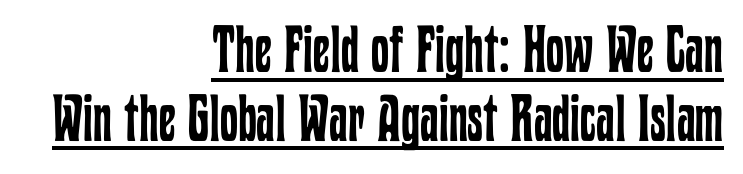
The font sits on the lighter half of the weight spectrum, regular included. The passage shown is underscored from start to finish. This rendering uses right alignment, leaving the left contour irregular. This rendering leaves character spacing at its baseline value. A typesetter would call this proportional, since set widths differ per character.
